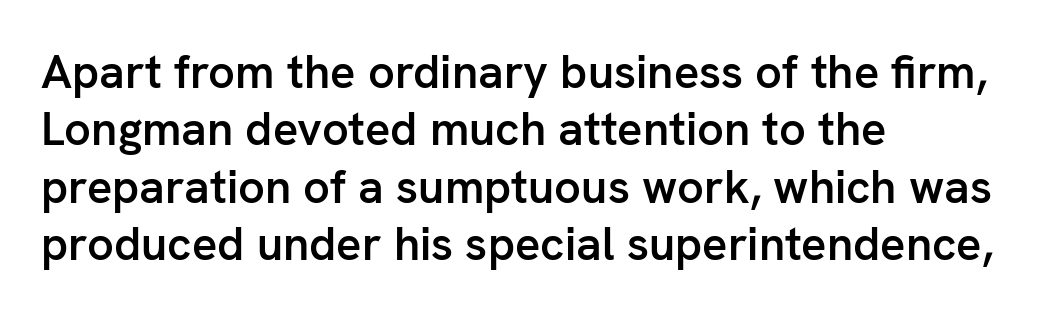
{"serif": "no", "italic": "no", "bold": "semi", "weight": "semibold", "width": "normal", "stroke_contrast": "low", "x_height": "medium", "monospaced": "no", "underline": "no", "align": "left", "line_spacing_ratio": 1.22, "letter_spacing": "normal", "letter_spacing_em": 0.0, "glyph_px": 47}
